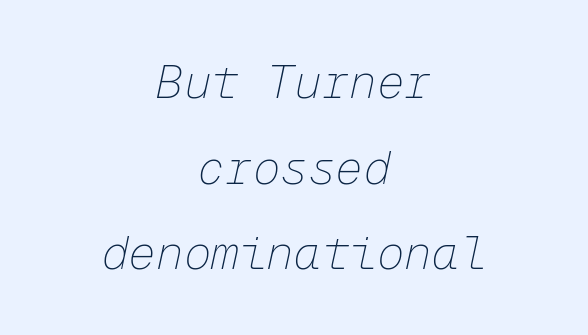
Q: Is the text bold? A: No.
Q: Is the text italic (slanted)? A: Yes, it leans right by about 12 degrees.
Q: Is the text underlined? A: No.
Q: How is the paragraph aligned? A: Centered.
Q: Is the spacing between letters normal or unusually wide? A: Normal.
Q: Width (condensed, normal, or wide)? A: Normal.
Q: Stroke contrast? A: Low.
Q: x-height? A: Medium.
Q: Monospaced? A: Yes.
